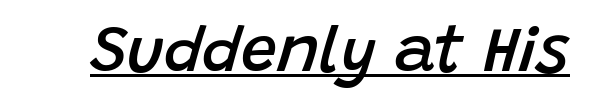
The image shows 64 px semibold type, italic (leaning right); set normal letter spacing, underlined; low stroke contrast and a large x-height.
